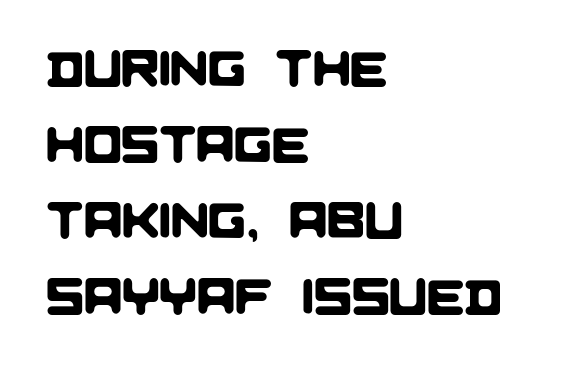
Q: Is the typeface a serif or a sans-serif typeface? A: Sans-serif.
Q: Is the text underlined? A: No.
Q: How is the paragraph aligned? A: Left-aligned.
Q: Is the spacing between letters normal or unusually wide? A: Normal.
Q: Is the spacing between lines tight, normal or loose? A: Normal.
Q: Width (condensed, normal, or wide)? A: Normal.
Q: Stroke contrast? A: Low.
Q: x-height? A: Large.
Q: Monospaced? A: No.
